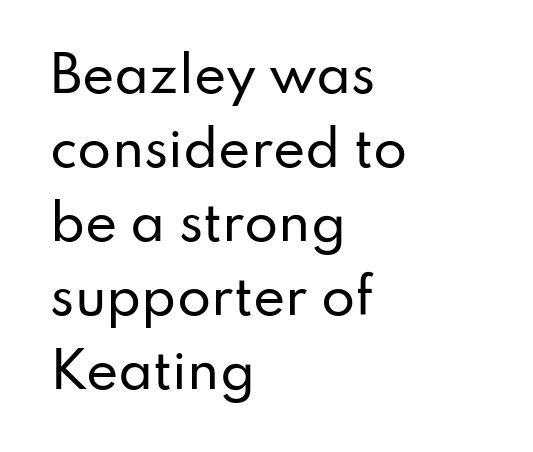
The image shows 49 px sans-serif type, upright; set left-aligned, normal line spacing (1.51x), normal letter spacing, not underlined; low stroke contrast and a small x-height.
